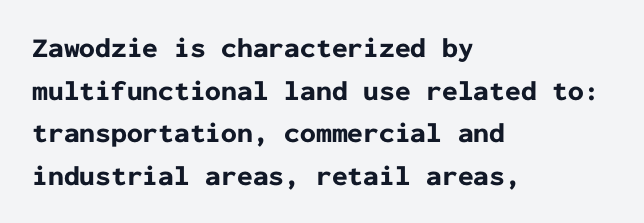
The image shows 28 px bold sans-serif type, upright, monospaced; set left-aligned, normal line spacing (1.52x), normal letter spacing, not underlined; low stroke contrast and a medium x-height.
